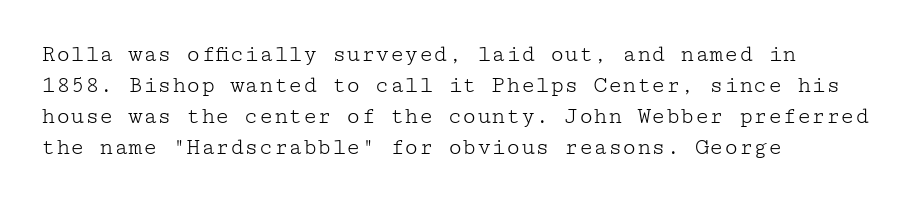
These lines keep a tight, regular rhythm from letter to letter. Notice how descenders clear the ascenders below comfortably — that's standard leading. These lines were composed using upright roman letters. One-word summary of the alignment: left. Nobody drew a line under any word here. The typesetting does not lean heavy: it is not bold.
